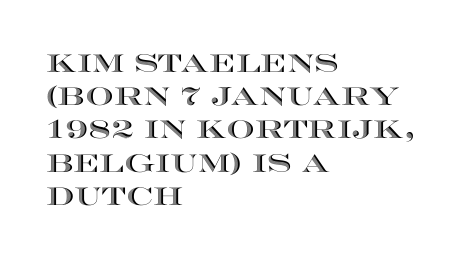
Students, observe: this is what conventionally led text looks like. Look at the tracking — it's just the regular setting, nothing added. The paragraph has a hard left edge and a soft right edge. Check under the words: just untouched page. The lettering holds an erect, upright posture throughout.
